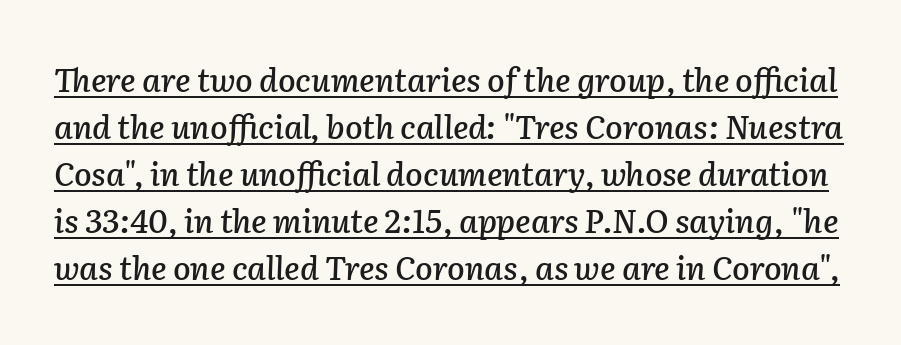
Q: Is the text italic (slanted)? A: Yes, it leans right by about 2 degrees.
Q: Is the text underlined? A: Yes.
Q: Is the spacing between letters normal or unusually wide? A: Normal.
Q: Is the spacing between lines tight, normal or loose? A: Normal.
Q: Width (condensed, normal, or wide)? A: Normal.
Q: Stroke contrast? A: Low.
Q: x-height? A: Medium.
Q: Monospaced? A: No.
